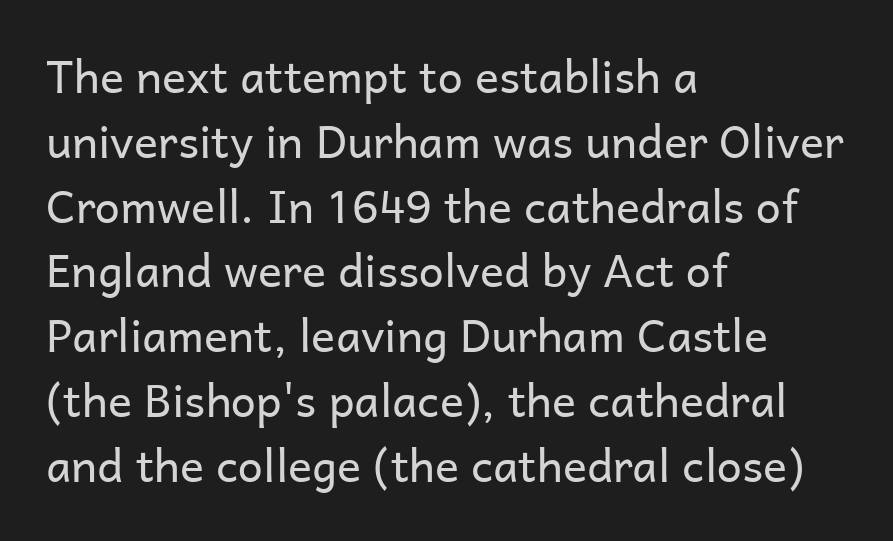
Do the characters align in a grid? No, the font is proportional. If you drew a line through each stem, it would be perfectly vertical. What's the leading like? Ordinary, nothing unusual. I'd call this a sans setting — the letters go barefoot.
